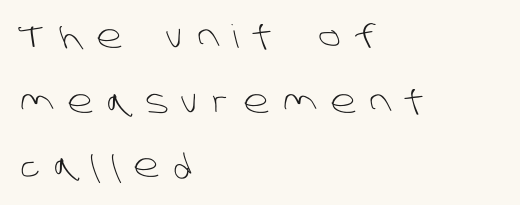
The image shows 32 px light sans-serif type; set left-aligned, loose line spacing (2.02x), unusually wide letter spacing (+0.44 em), not underlined; low stroke contrast and a large x-height.
